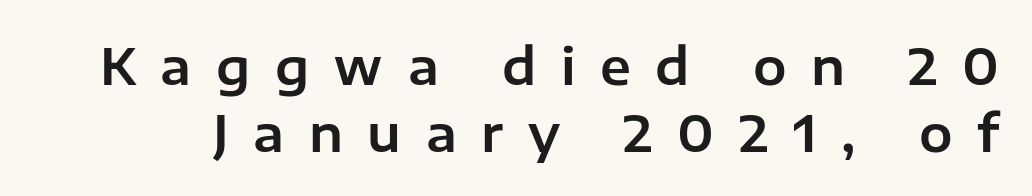
The space directly below the letters is spotless. These lines sit exactly where default settings would place them. It's the straight-up-and-down kind of type. This is sans-serif lettering, the kind often seen on screens and signage.
